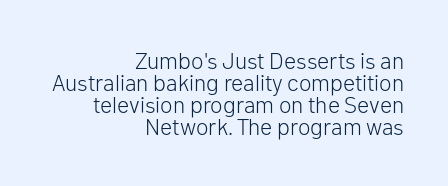
Q: Is the text bold? A: No.
Q: Is the text italic (slanted)? A: No, it is upright.
Q: Is the text underlined? A: No.
Q: How is the paragraph aligned? A: Right-aligned.
Q: Is the spacing between letters normal or unusually wide? A: Normal.
Q: Is the spacing between lines tight, normal or loose? A: Tight.
